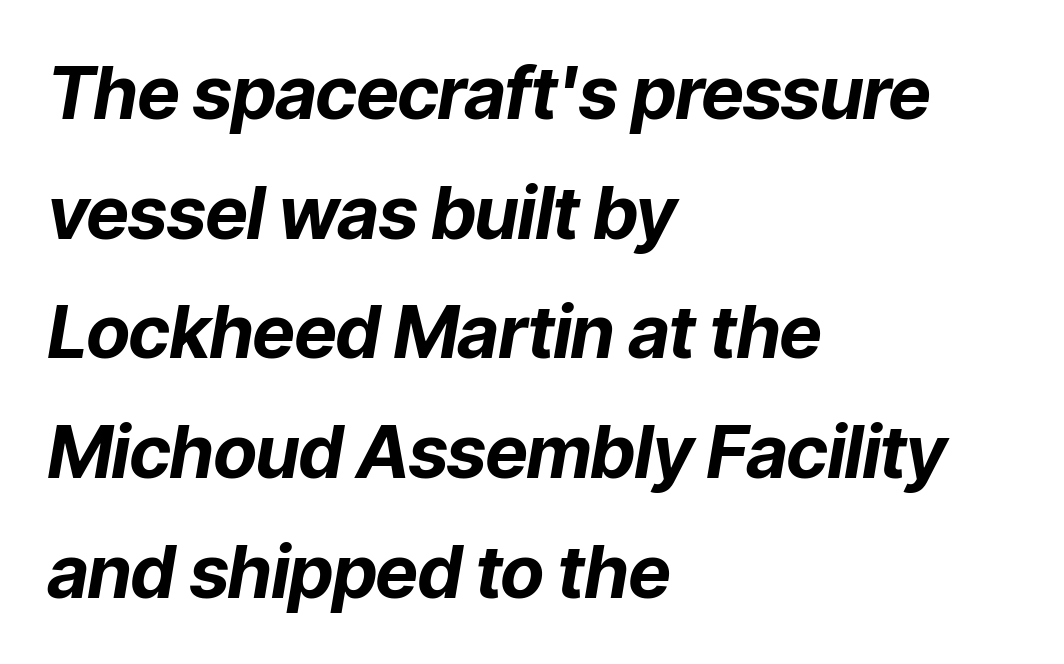
The image shows 73 px bold type, italic (leaning right); set left-aligned, normal line spacing (1.64x), normal letter spacing, not underlined; low stroke contrast and a medium x-height.
